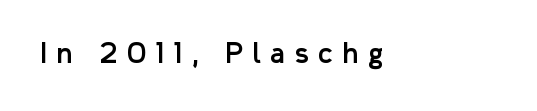
In CSS terms this would be text-align: left. Lines of text with bare space underneath. The typography opts for an upright posture over an oblique one. The passage shown has open, widely tracked lettering throughout.
